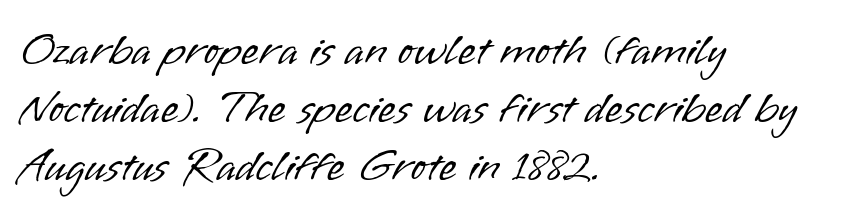
{"serif": "no", "bold": "no", "weight": "light", "width": "normal", "stroke_contrast": "low", "x_height": "small", "monospaced": "no", "underline": "no", "align": "left", "line_spacing": "normal", "line_spacing_ratio": 1.26, "letter_spacing": "normal", "letter_spacing_em": 0.0, "glyph_px": 46}
